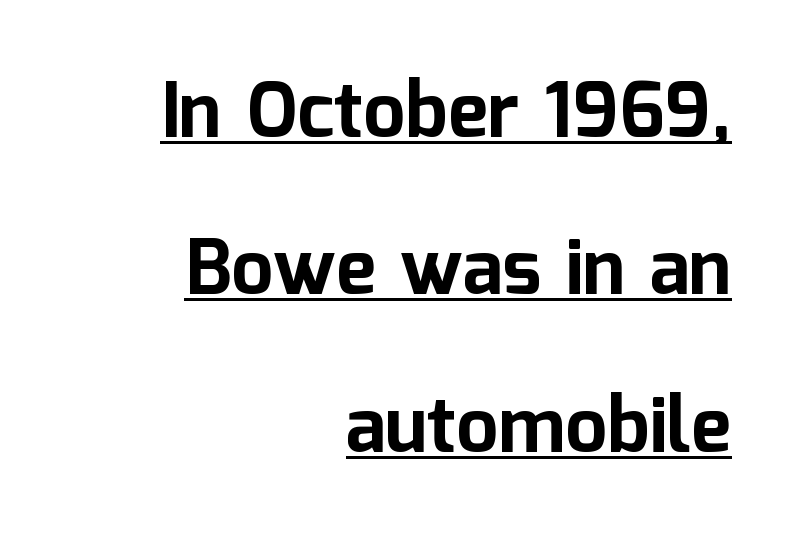
{"serif": "no", "italic": "no", "bold": "yes", "weight": "bold", "width": "normal", "stroke_contrast": "low", "x_height": "medium", "monospaced": "no", "underline": "yes", "align": "right", "line_spacing": "loose", "line_spacing_ratio": 2.07, "letter_spacing": "normal", "letter_spacing_em": 0.0, "glyph_px": 76}
